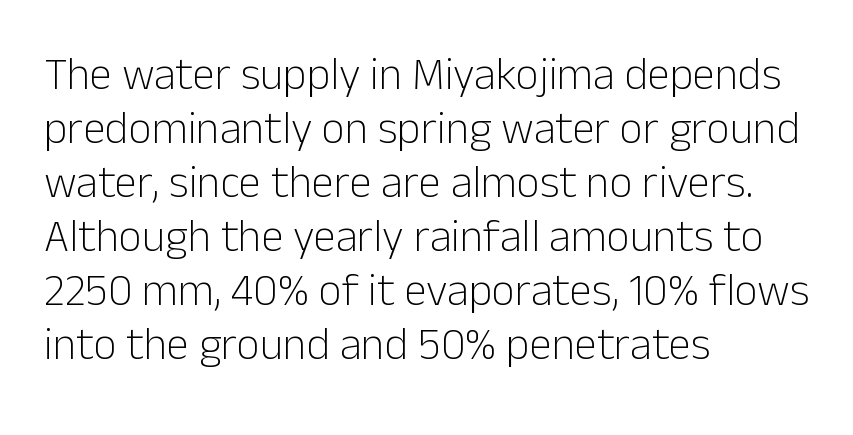
Spacing verdict: proportional, widths tailored to each character. Serif or sans? Sans — the stroke terminals are bare. The letters stand upright; this is a roman face. Glance below the letters and you will spot only blank space.
